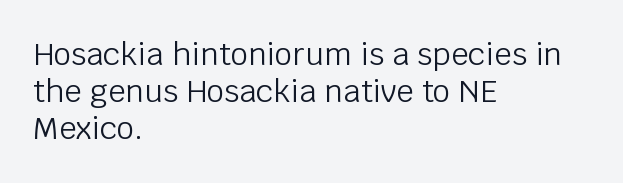
Q: Is the text bold? A: No.
Q: Is the text italic (slanted)? A: No, it is upright.
Q: Is the typeface a serif or a sans-serif typeface? A: Sans-serif.
Q: Is the text underlined? A: No.
Q: How is the paragraph aligned? A: Left-aligned.
Q: Is the spacing between letters normal or unusually wide? A: Normal.
Q: Width (condensed, normal, or wide)? A: Normal.
Q: Stroke contrast? A: Low.
Q: x-height? A: Large.
Q: Monospaced? A: No.
